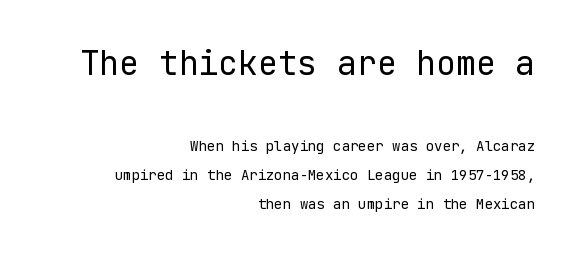
Each new line begins a long way beneath the previous one. No heavy texture on the line: the type isn't bold. Is the lower block the larger one? No — the upper block carries the bigger type. Underline: absent.
